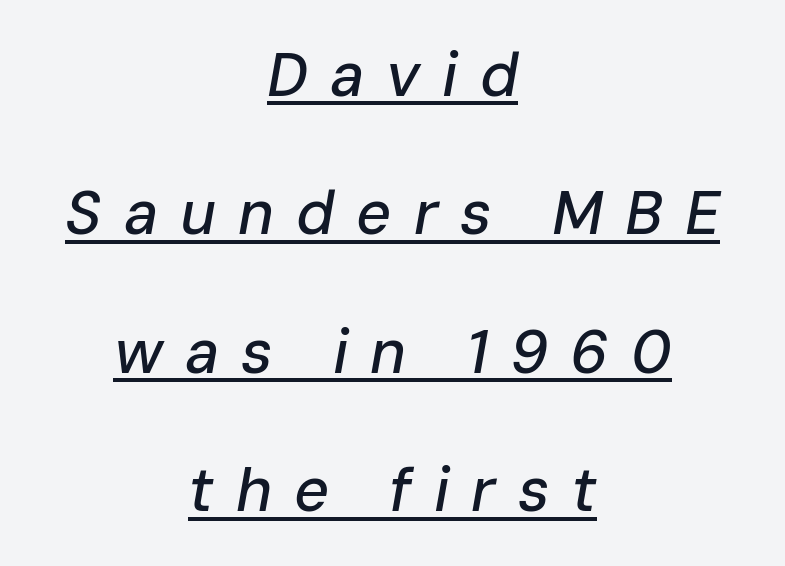
The image shows 61 px text type, italic (leaning right); set centered, loose line spacing (2.27x), unusually wide letter spacing (+0.36 em), underlined; low stroke contrast and a medium x-height.
